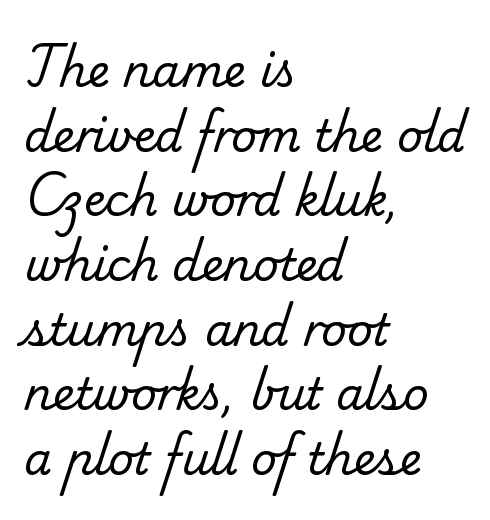
The image shows 44 px regular-weight serif type; set left-aligned, normal line spacing (1.47x), normal letter spacing, not underlined; low stroke contrast and a small x-height.
